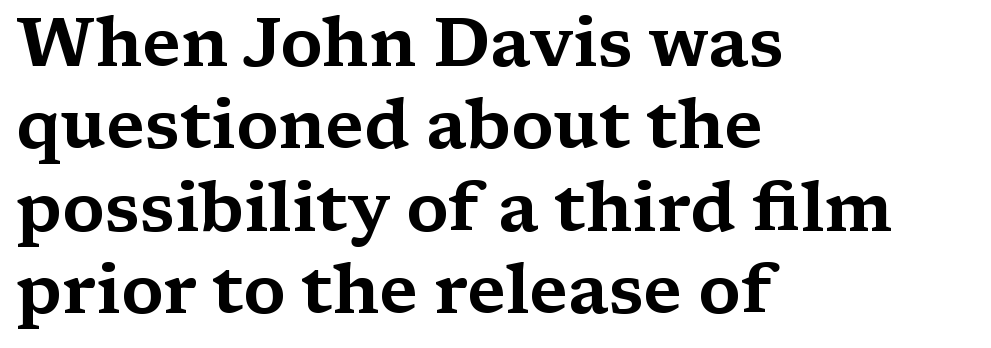
These lines stack with their left ends in a neat column. A clean baseline with only descenders dipping below it. Upright lettering throughout. These lines keep a tight, regular rhythm from letter to letter. Yep, those are serifs on the letters.
